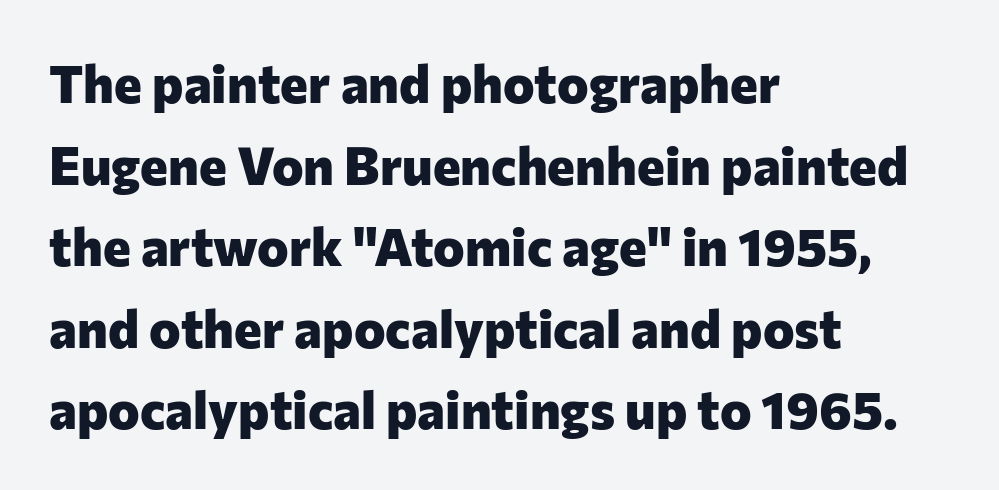
Q: Is the text bold? A: Yes.
Q: Is the text italic (slanted)? A: No, it is upright.
Q: Is the typeface a serif or a sans-serif typeface? A: Sans-serif.
Q: Is the text underlined? A: No.
Q: How is the paragraph aligned? A: Left-aligned.
Q: Is the spacing between letters normal or unusually wide? A: Normal.
Q: Is the spacing between lines tight, normal or loose? A: Normal.
Q: Width (condensed, normal, or wide)? A: Normal.
Q: Stroke contrast? A: Low.
Q: x-height? A: Medium.
Q: Monospaced? A: No.
